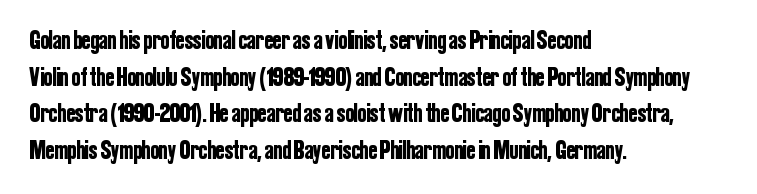
The image shows 26 px text type, upright; set left-aligned, normal line spacing (1.41x), normal letter spacing, not underlined.
